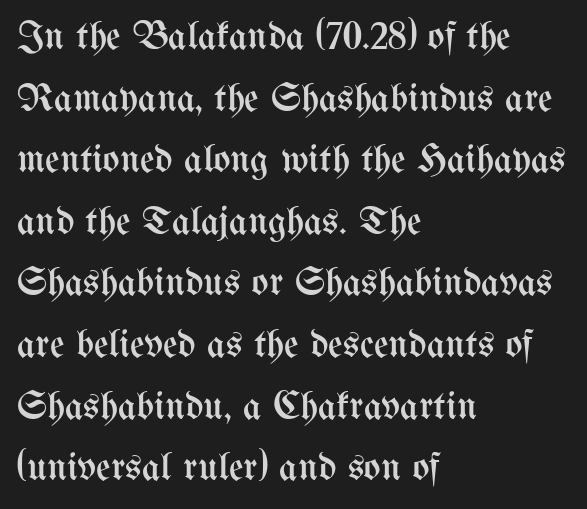
The passage shown has conventional tracking throughout. Looks like regular typesetting: each glyph gets only the width it needs. A typesetter would call this leading conventional body-copy spacing. No italicization has been applied; the sample stays upright.
